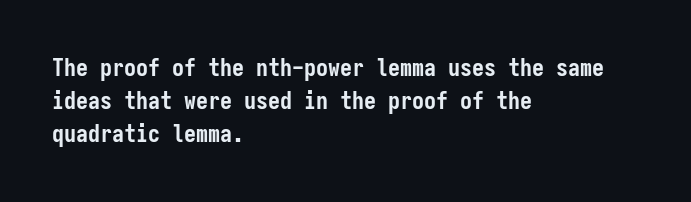
The image shows 24 px bold type, upright; set left-aligned, normal line spacing (1.38x), normal letter spacing, not underlined.
